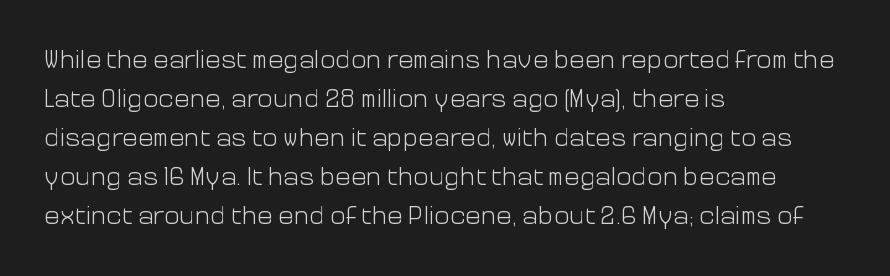
Q: Is the text bold? A: No.
Q: Is the text italic (slanted)? A: No, it is upright.
Q: Is the text underlined? A: No.
Q: How is the paragraph aligned? A: Left-aligned.
Q: Is the spacing between letters normal or unusually wide? A: Normal.
Q: Is the spacing between lines tight, normal or loose? A: Normal.
